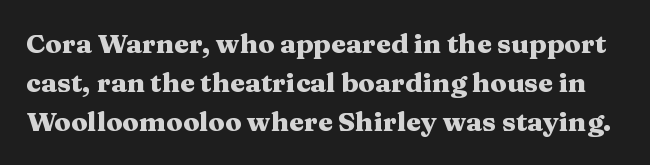
The image shows 27 px bold type, upright; set normal line spacing (1.45x), normal letter spacing, not underlined.
